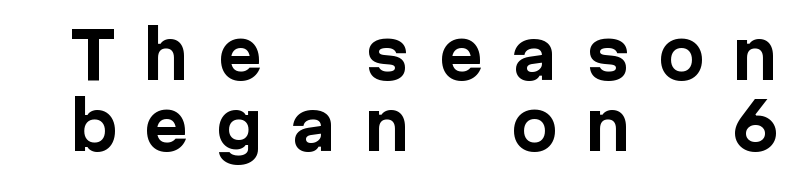
{"serif": "no", "italic": "no", "bold": "yes", "weight": "bold", "width": "normal", "stroke_contrast": "low", "x_height": "medium", "underline": "no", "line_spacing": "tight", "line_spacing_ratio": 1.11, "letter_spacing": "wide", "letter_spacing_em": 0.4, "glyph_px": 64}
